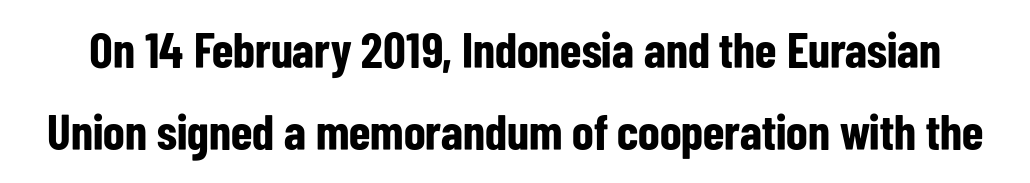
{"serif": "no", "italic": "no", "bold": "yes", "weight": "bold", "width": "condensed", "stroke_contrast": "low", "x_height": "medium", "monospaced": "no", "underline": "no", "line_spacing": "normal", "line_spacing_ratio": 1.64, "letter_spacing": "normal", "letter_spacing_em": 0.0, "glyph_px": 50}
